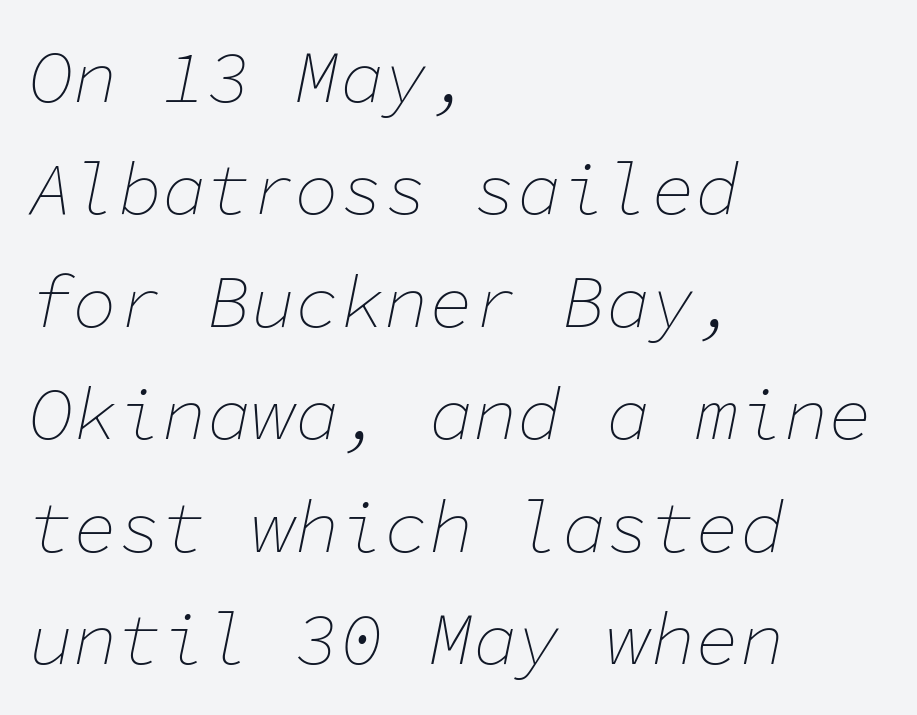
Q: Is the text bold? A: No.
Q: Is the text italic (slanted)? A: Yes, it leans right by about 11 degrees.
Q: Is the text underlined? A: No.
Q: How is the paragraph aligned? A: Left-aligned.
Q: Is the spacing between letters normal or unusually wide? A: Normal.
Q: Is the spacing between lines tight, normal or loose? A: Normal.
Q: Width (condensed, normal, or wide)? A: Normal.
Q: Stroke contrast? A: Low.
Q: x-height? A: Medium.
Q: Monospaced? A: Yes.
